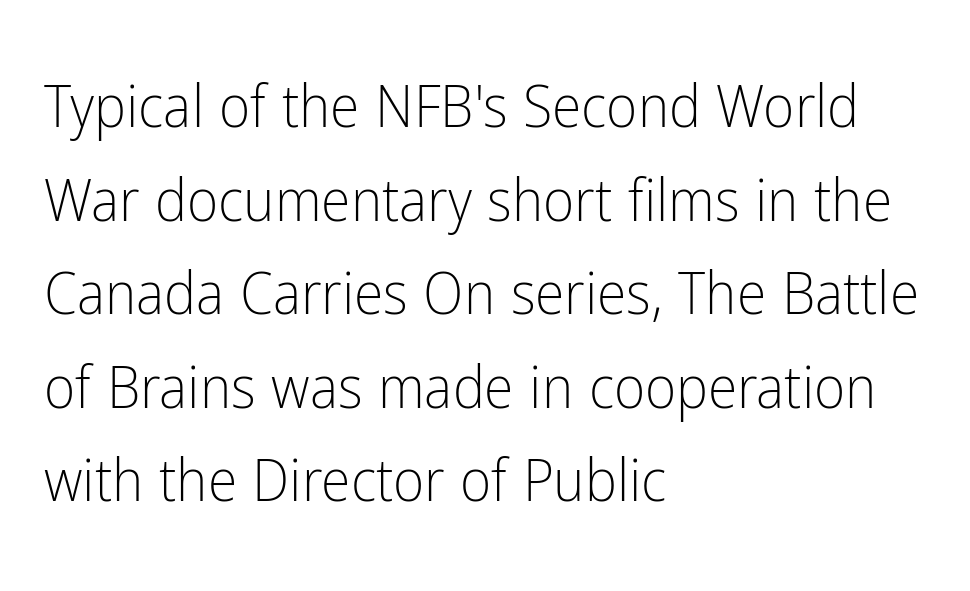
Q: Is the text bold? A: No.
Q: Is the text italic (slanted)? A: No, it is upright.
Q: Is the typeface a serif or a sans-serif typeface? A: Sans-serif.
Q: Is the text underlined? A: No.
Q: How is the paragraph aligned? A: Left-aligned.
Q: Is the spacing between letters normal or unusually wide? A: Normal.
Q: Is the spacing between lines tight, normal or loose? A: Normal.
Q: Width (condensed, normal, or wide)? A: Condensed.
Q: Stroke contrast? A: Low.
Q: x-height? A: Medium.
Q: Monospaced? A: No.
